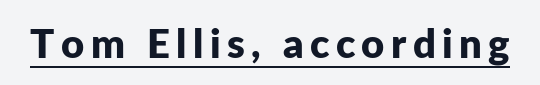
Q: Is the text bold? A: Yes.
Q: Is the text italic (slanted)? A: No, it is upright.
Q: Is the typeface a serif or a sans-serif typeface? A: Sans-serif.
Q: Is the text underlined? A: Yes.
Q: Width (condensed, normal, or wide)? A: Normal.
Q: Stroke contrast? A: Low.
Q: x-height? A: Medium.
Q: Monospaced? A: No.
